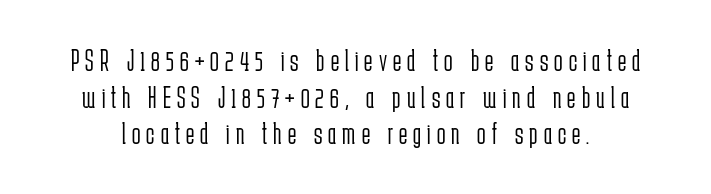
Q: Is the text bold? A: No.
Q: Is the text italic (slanted)? A: No, it is upright.
Q: Is the typeface a serif or a sans-serif typeface? A: Sans-serif.
Q: Is the text underlined? A: No.
Q: Is the spacing between letters normal or unusually wide? A: Unusually wide.
Q: Width (condensed, normal, or wide)? A: Condensed.
Q: Stroke contrast? A: Low.
Q: x-height? A: Medium.
Q: Monospaced? A: No.
